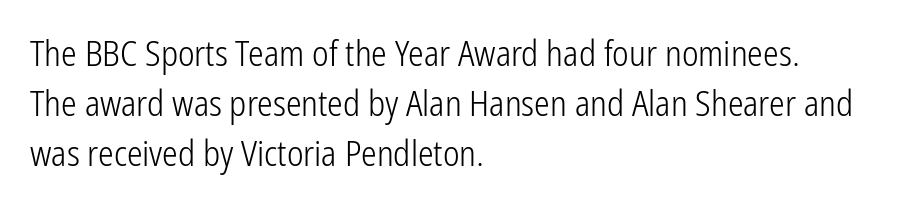
{"serif": "no", "italic": "no", "bold": "no", "weight": "light", "width": "condensed", "stroke_contrast": "low", "x_height": "medium", "monospaced": "no", "underline": "no", "align": "left", "line_spacing": "normal", "line_spacing_ratio": 1.43, "letter_spacing": "normal", "letter_spacing_em": 0.0, "glyph_px": 35}
